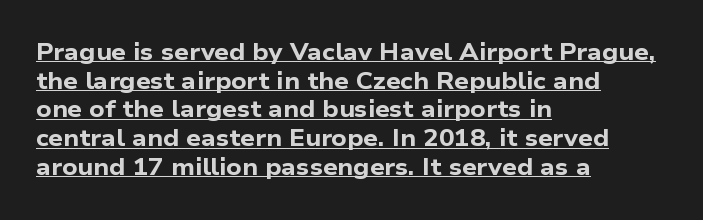
The image shows 23 px bold type; set left-aligned, normal line spacing (1.25x), normal letter spacing, underlined.
